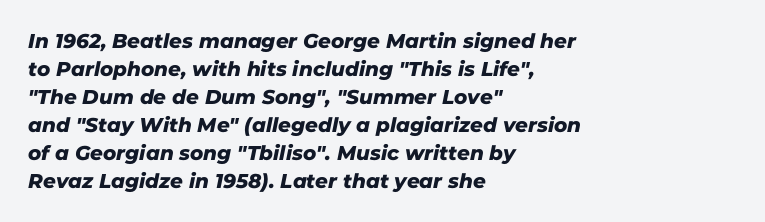
Q: Is the text underlined? A: No.
Q: How is the paragraph aligned? A: Left-aligned.
Q: Is the spacing between letters normal or unusually wide? A: Normal.
Q: Is the spacing between lines tight, normal or loose? A: Normal.
